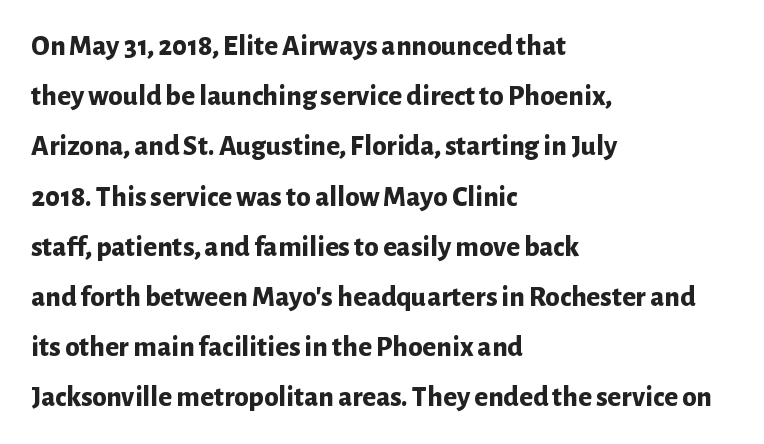
The image shows 29 px bold sans-serif type, upright; set left-aligned, line spacing 1.73x, normal letter spacing, not underlined; low stroke contrast and a medium x-height.
